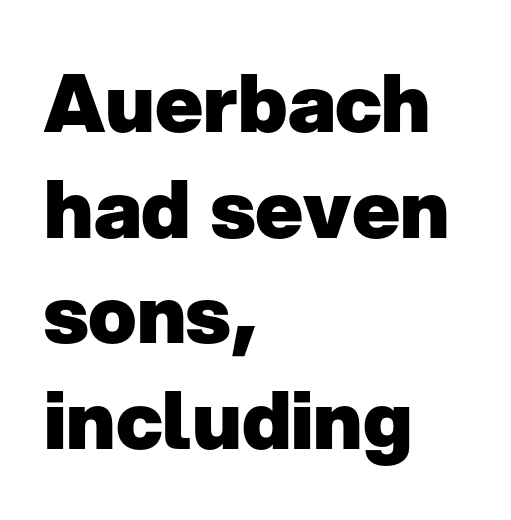
The image shows 80 px heavy sans-serif type, upright; set left-aligned, normal line spacing (1.32x), normal letter spacing, not underlined; low stroke contrast and a medium x-height.
